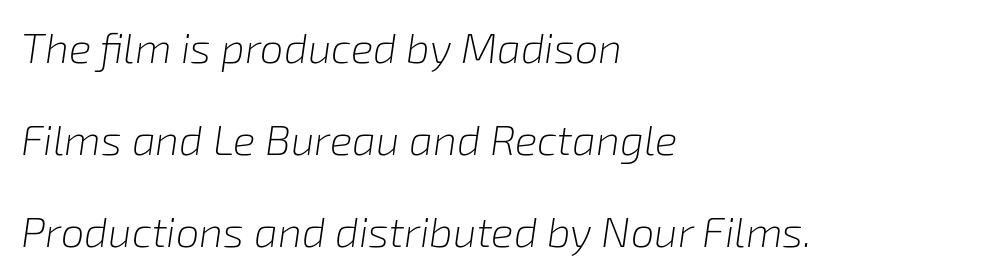
The image shows 42 px light type, italic (leaning right); set left-aligned, loose line spacing (2.19x), normal letter spacing, not underlined; low stroke contrast and a medium x-height.
